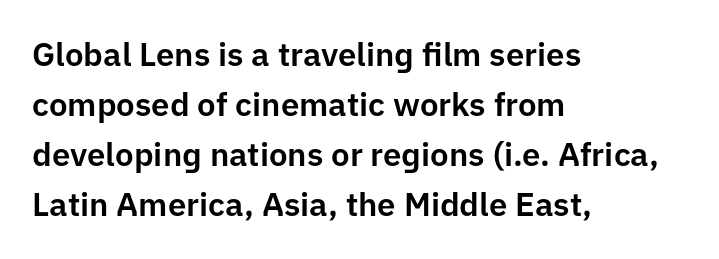
{"serif": "no", "italic": "no", "width": "normal", "stroke_contrast": "low", "x_height": "medium", "monospaced": "no", "underline": "no", "align": "left", "line_spacing": "normal", "line_spacing_ratio": 1.52, "letter_spacing": "normal", "letter_spacing_em": 0.0, "glyph_px": 33}
